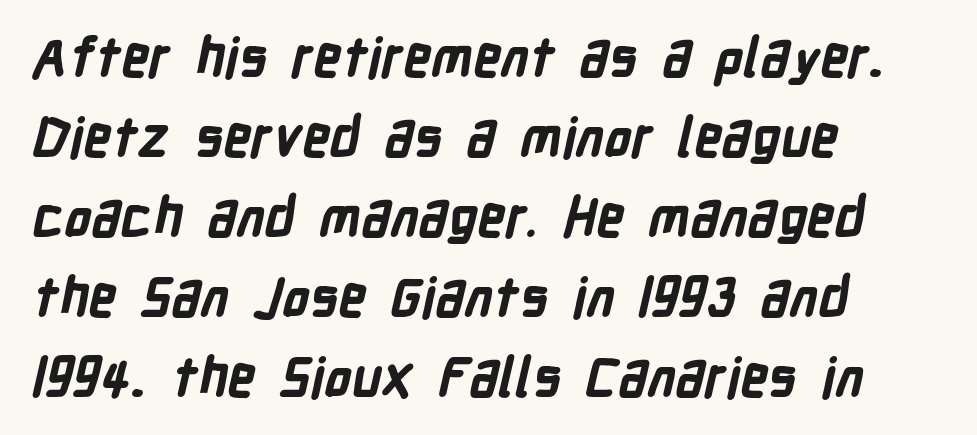
{"serif": "no", "bold": "yes", "weight": "bold", "width": "condensed", "stroke_contrast": "low", "x_height": "medium", "monospaced": "no", "underline": "no", "align": "left", "line_spacing": "normal", "line_spacing_ratio": 1.48, "letter_spacing": "normal", "letter_spacing_em": 0.0, "glyph_px": 54}
